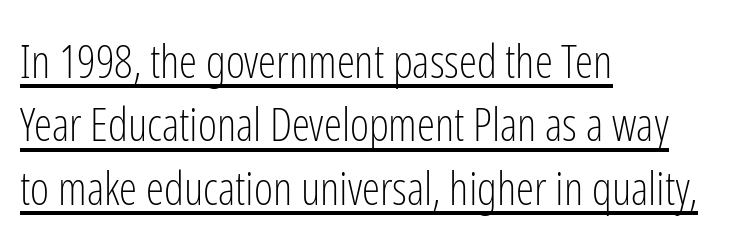
The image shows 46 px light, condensed sans-serif type, upright; set left-aligned, normal line spacing (1.38x), normal letter spacing, underlined; low stroke contrast and a medium x-height.
